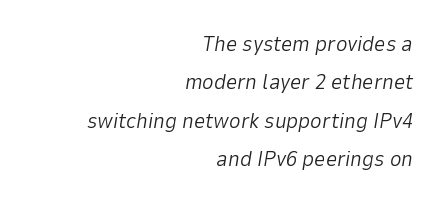
Q: Is the text bold? A: No.
Q: Is the text italic (slanted)? A: Yes, it leans right by about 9 degrees.
Q: Is the text underlined? A: No.
Q: How is the paragraph aligned? A: Right-aligned.
Q: Is the spacing between letters normal or unusually wide? A: Normal.
